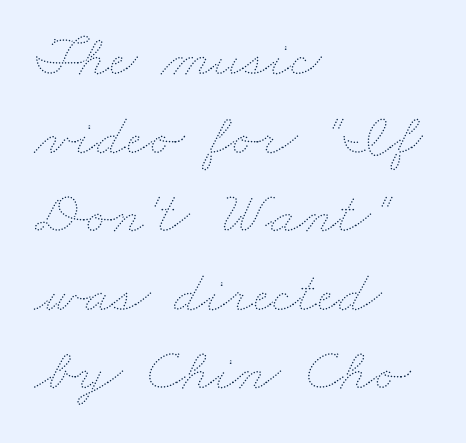
The image shows 60 px thin, wide type; set left-aligned, normal line spacing (1.31x), normal letter spacing, not underlined; medium stroke contrast and a small x-height.
